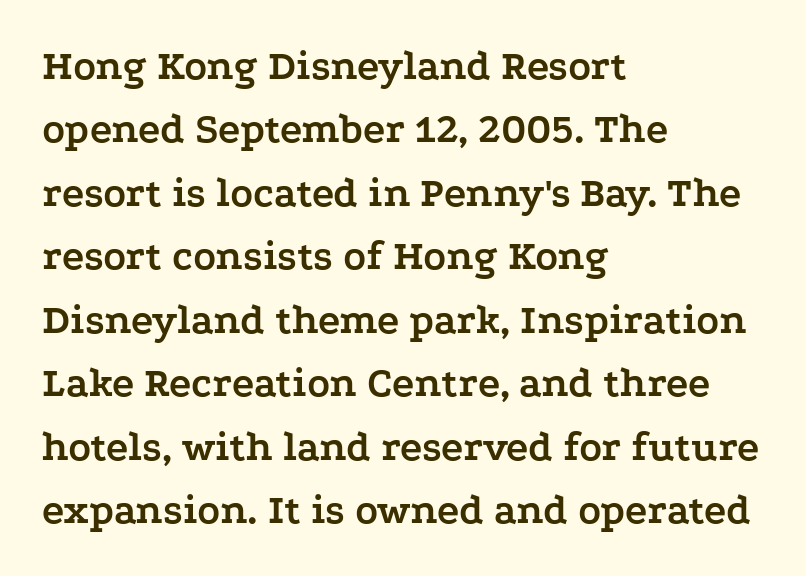
Chunky letters — that's bold for sure. Has an underline been added? It has not. Every character sits straight up, as roman type does. Think of a printed novel: that variable character pitch is what you see here. Nothing unusual about the tracking: characters are spaced as the font intends.
